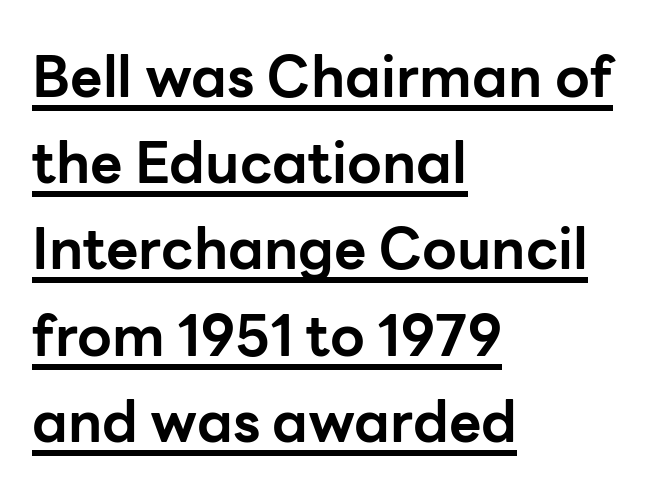
The letterforms sit shoulder to shoulder at normal distance. Glance below the letters and you will spot a drawn line. Alignment: flush left. Pretty heavy lettering here — definitely bold.
